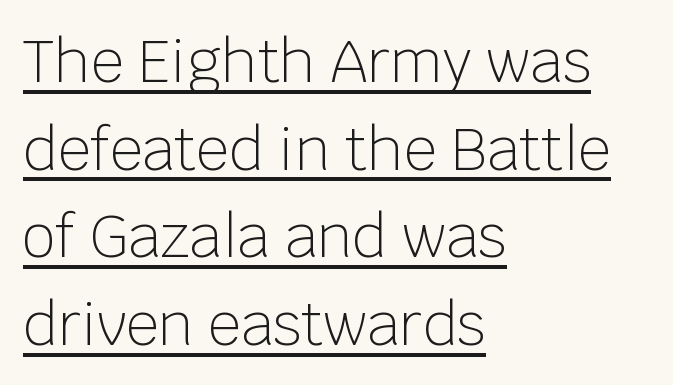
Interline gaps are of average width in this sample. Tracking value appears to be zero — textbook default spacing. The cut favours lightness, reaching ordinary text weight at its darkest. Type style note: lacks serifs. Posture: upright roman. This sample has the flowing, uneven cadence of proportional lettering.
